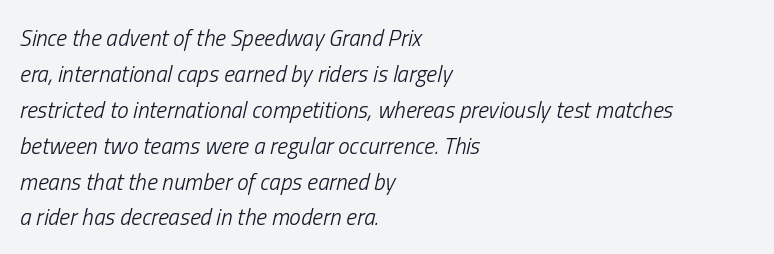
{"italic": "yes", "lean": "right", "slant_degrees": 13, "bold": "no", "underline": "no", "align": "left", "line_spacing": "normal", "line_spacing_ratio": 1.56, "letter_spacing": "normal", "letter_spacing_em": 0.0, "glyph_px": 23}
